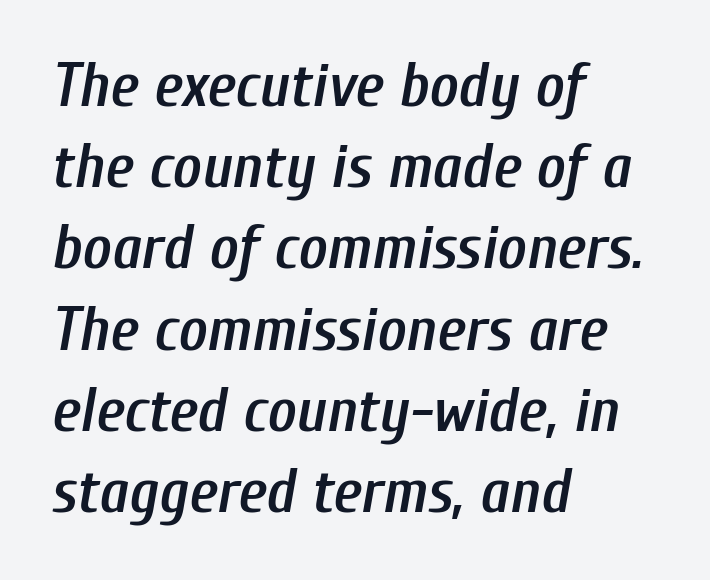
{"italic": "yes", "lean": "right", "slant_degrees": 10, "bold": "semi", "weight": "semibold", "width": "condensed", "stroke_contrast": "low", "x_height": "medium", "monospaced": "no", "underline": "no", "align": "left", "line_spacing": "normal", "line_spacing_ratio": 1.31, "letter_spacing": "normal", "letter_spacing_em": 0.0, "glyph_px": 62}
